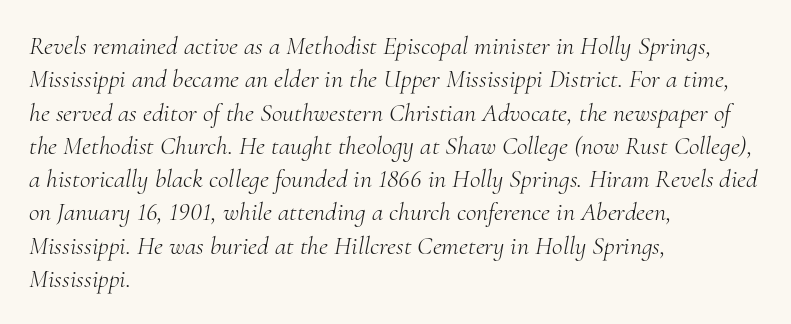
The image shows 26 px text type, italic (leaning right); set left-aligned, normal line spacing (1.28x), normal letter spacing, not underlined.
